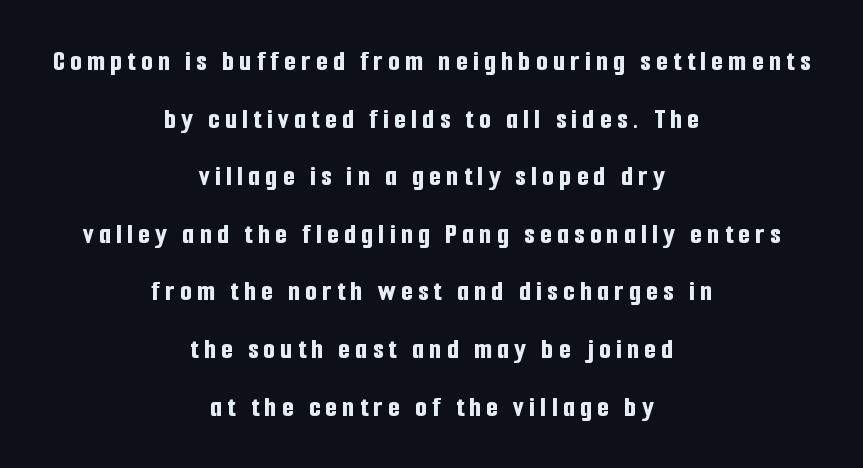
The image shows 30 px bold, condensed sans-serif type, upright; set centered, loose line spacing (1.92x), not underlined; low stroke contrast and a medium x-height.
